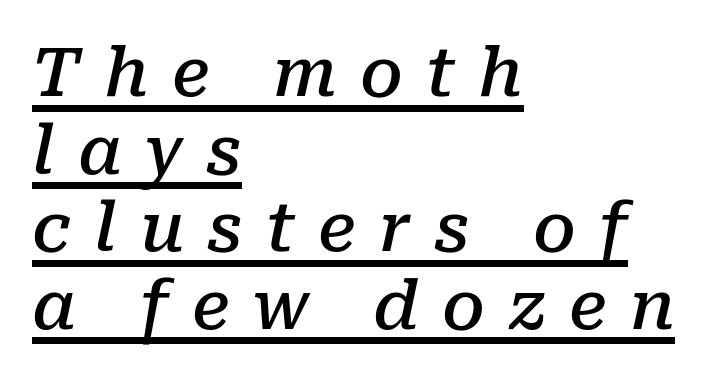
Each letter keeps its own natural width here, so spacing adapts to shape. Students, observe the line beneath the letters — that is underlining. Type style note: has serifs. A typesetter would call this leading minimal, almost set solid. In terms of weight, the rendering is demibold, just under bold.
